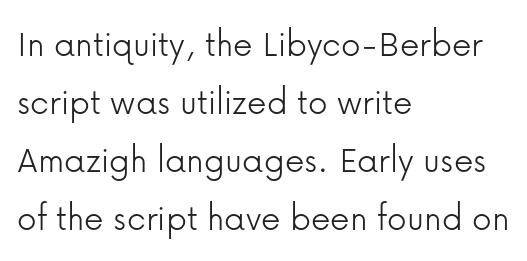
The image shows 39 px light sans-serif type, upright; set left-aligned, normal line spacing (1.49x), normal letter spacing, not underlined; low stroke contrast and a medium x-height.
